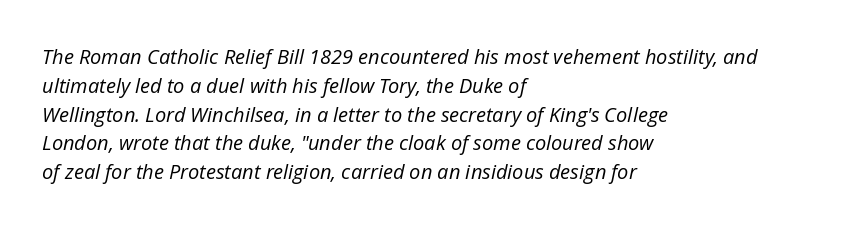
Q: Is the text bold? A: No.
Q: Is the text italic (slanted)? A: Yes, it leans right by about 12 degrees.
Q: Is the text underlined? A: No.
Q: How is the paragraph aligned? A: Left-aligned.
Q: Is the spacing between letters normal or unusually wide? A: Normal.
Q: Is the spacing between lines tight, normal or loose? A: Normal.
